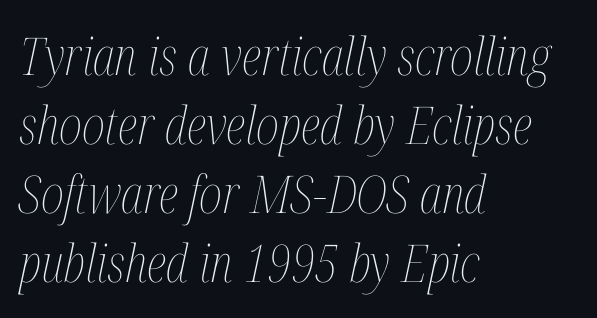
{"italic": "yes", "lean": "right", "slant_degrees": 12, "bold": "no", "weight": "thin", "width": "condensed", "stroke_contrast": "medium", "x_height": "medium", "monospaced": "no", "underline": "no", "align": "left", "line_spacing": "normal", "line_spacing_ratio": 1.33, "letter_spacing": "normal", "letter_spacing_em": 0.0, "glyph_px": 52}
